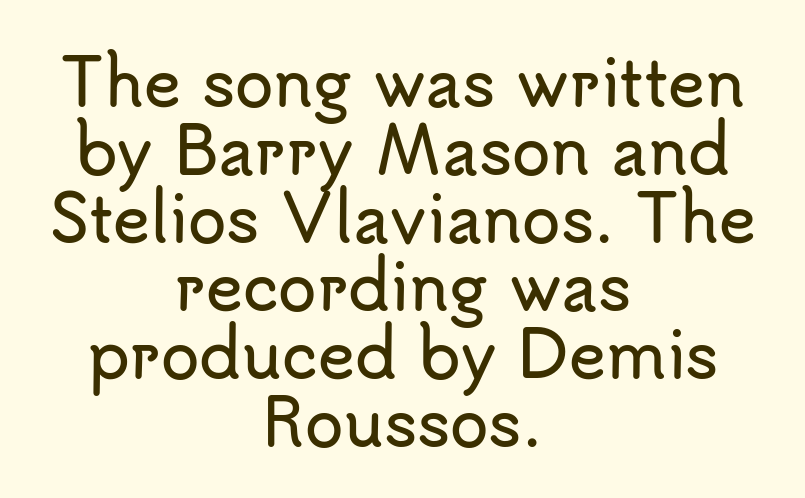
Beneath every word, the page is bare. Teacher's note: observe the equal gaps on both sides — that is centered alignment. The rendering uses natural spacing where letterforms have individual widths. Is the letter spacing exaggerated? No — it looks like the ordinary default.
